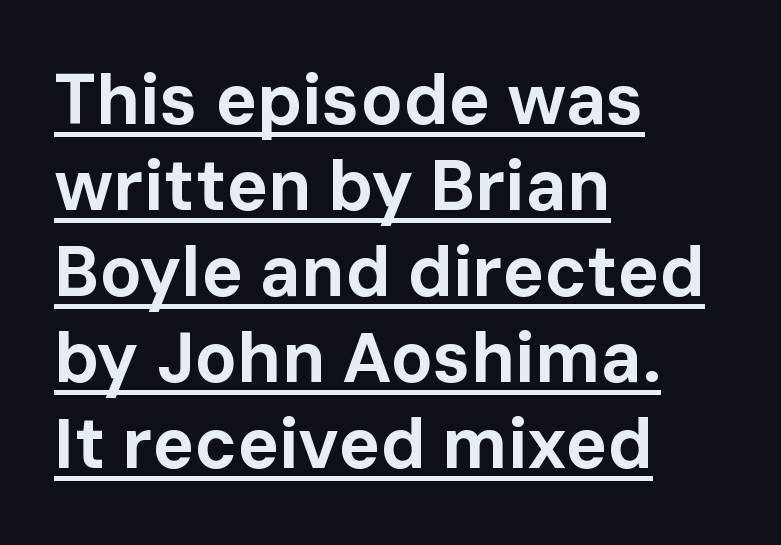
{"serif": "no", "italic": "no", "bold": "yes", "weight": "bold", "width": "normal", "stroke_contrast": "low", "x_height": "medium", "monospaced": "no", "underline": "yes", "align": "left", "line_spacing_ratio": 1.23, "letter_spacing": "normal", "letter_spacing_em": 0.0, "glyph_px": 70}
